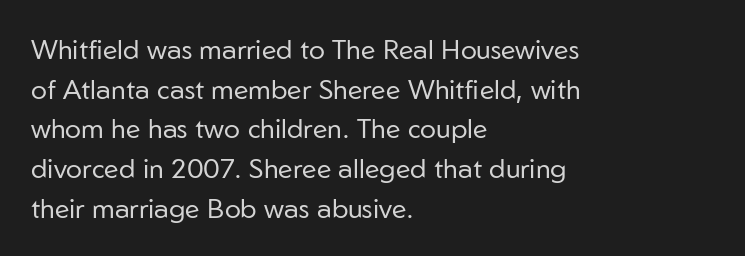
The image shows 27 px text type, upright; set left-aligned, normal line spacing (1.47x), normal letter spacing, not underlined.
